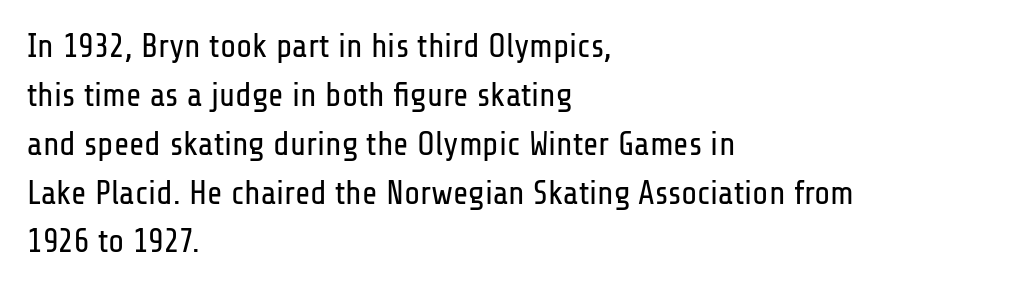
You could not count columns in this text — the font is proportionally spaced. Weight: in the light-to-regular range. When letters stand straight like this, we call the style roman or upright. Examine the stroke ends and you'll find no serifs.
